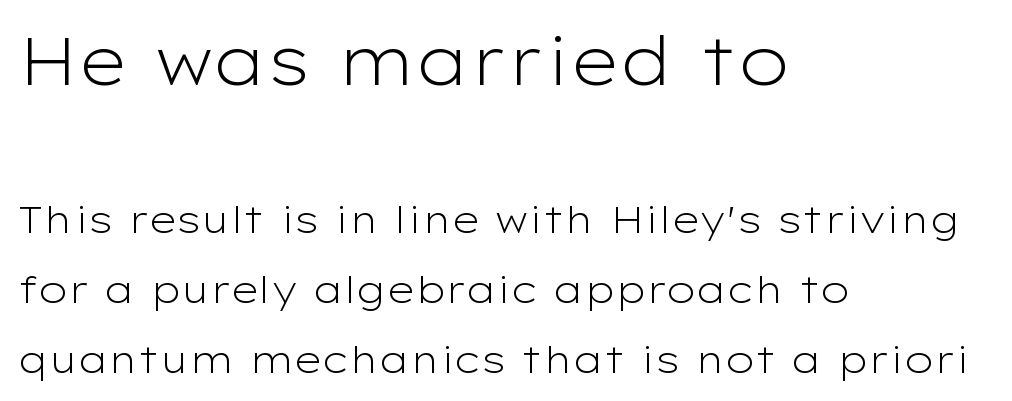
{"serif": "no", "italic": "no", "bold": "no", "weight": "light", "width": "wide", "stroke_contrast": "low", "x_height": "medium", "monospaced": "no", "underline": "no", "align": "left", "line_spacing_ratio": 1.84, "letter_spacing": "normal", "letter_spacing_em": 0.0, "larger_block": "first", "size_ratio": 1.76, "glyph_px": 67}
